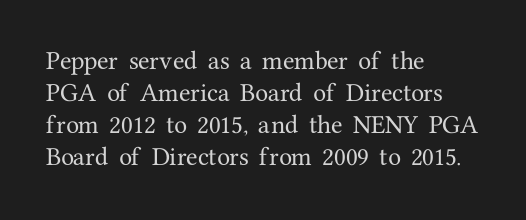
Layout note: lines flush left. The string is rendered with underlining switched off. The line texture is even and compact thanks to regular tracking. A roman cut, with each character standing at attention. The space between consecutive lines is moderate.
